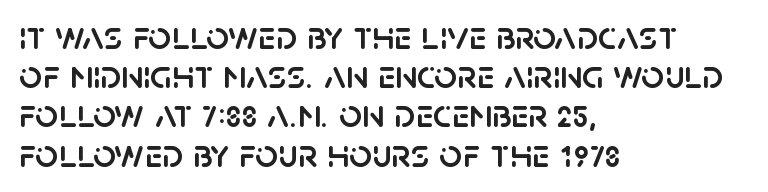
The characters display no serif detailing; their extremities are plain. The baseline area is clear. Italic? Not at all — the glyphs are vertical. Each new line begins almost immediately beneath the previous one.
